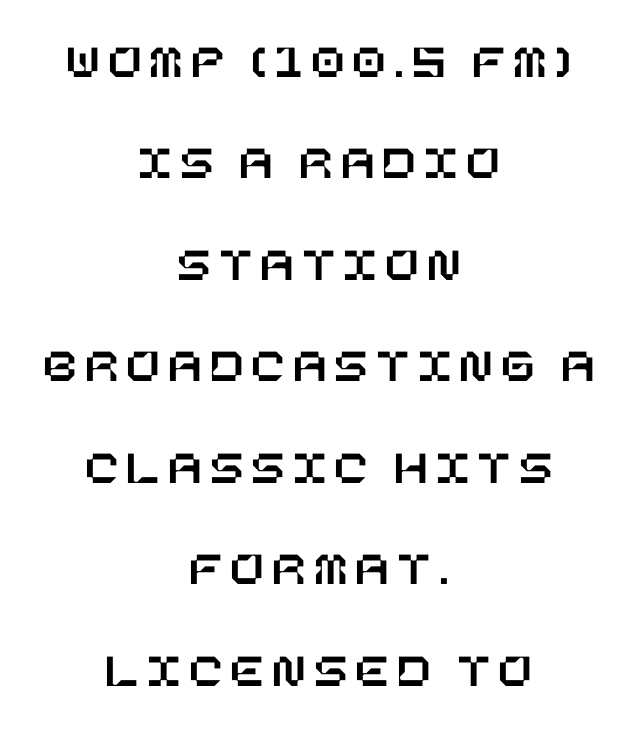
Loosely led — the rows are spread out. A roman cut, with each character standing at attention. Leftover space on each line is divided equally before and after the words. The foot of each line stays bare and open.
